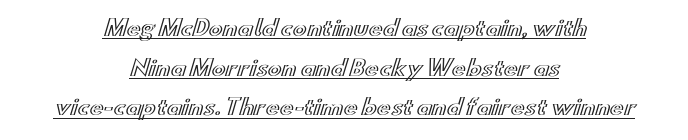
Q: Is the text italic (slanted)? A: Yes.
Q: Is the text underlined? A: Yes.
Q: How is the paragraph aligned? A: Centered.
Q: Is the spacing between letters normal or unusually wide? A: Normal.
